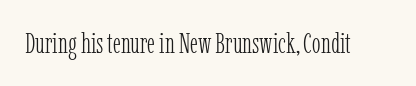
How are the letters spaced? Ordinarily, with no added tracking. Type style note: has serifs. This is roman type, the default non-slanted kind. No word sits above an underline. The rendering uses natural spacing where letterforms have individual widths.
